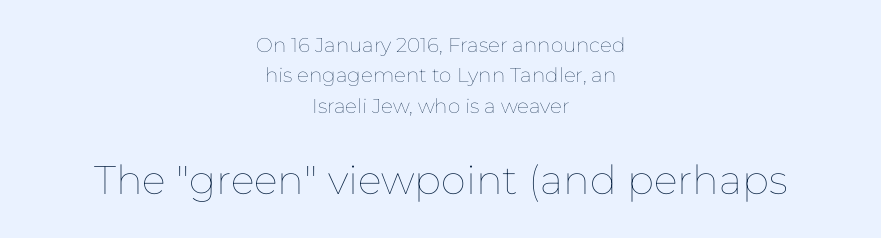
{"italic": "no", "bold": "no", "weight": "thin", "width": "normal", "stroke_contrast": "low", "x_height": "medium", "monospaced": "no", "underline": "no", "align": "center", "line_spacing": "normal", "line_spacing_ratio": 1.52, "letter_spacing": "normal", "letter_spacing_em": 0.0, "larger_block": "second", "size_ratio": 2.0, "glyph_px": 40}
